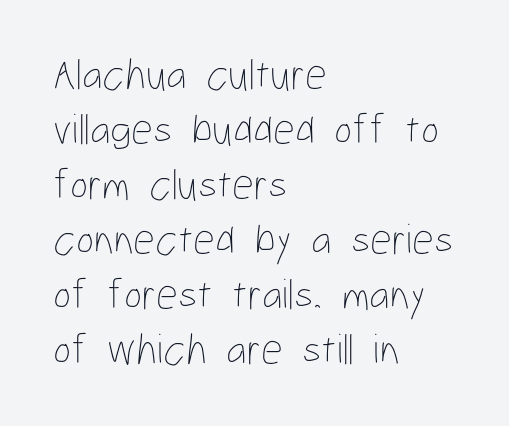
{"italic": "no", "bold": "no", "weight": "thin", "width": "condensed", "stroke_contrast": "low", "x_height": "medium", "monospaced": "no", "underline": "no", "align": "left", "line_spacing": "normal", "line_spacing_ratio": 1.28, "letter_spacing": "normal", "letter_spacing_em": 0.0, "glyph_px": 43}
